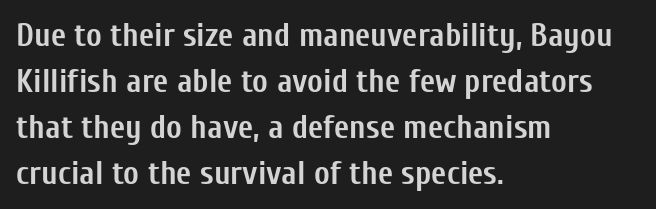
Q: Is the text bold? A: Yes.
Q: Is the text italic (slanted)? A: No, it is upright.
Q: Is the typeface a serif or a sans-serif typeface? A: Sans-serif.
Q: Is the text underlined? A: No.
Q: How is the paragraph aligned? A: Left-aligned.
Q: Is the spacing between letters normal or unusually wide? A: Normal.
Q: Is the spacing between lines tight, normal or loose? A: Normal.
Q: Width (condensed, normal, or wide)? A: Condensed.
Q: Stroke contrast? A: Low.
Q: x-height? A: Medium.
Q: Monospaced? A: No.
